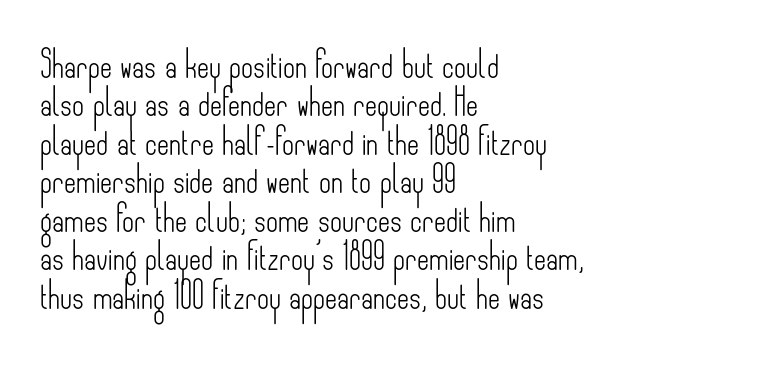
The image shows 26 px text type, upright; set left-aligned, normal line spacing (1.48x), normal letter spacing, not underlined.
